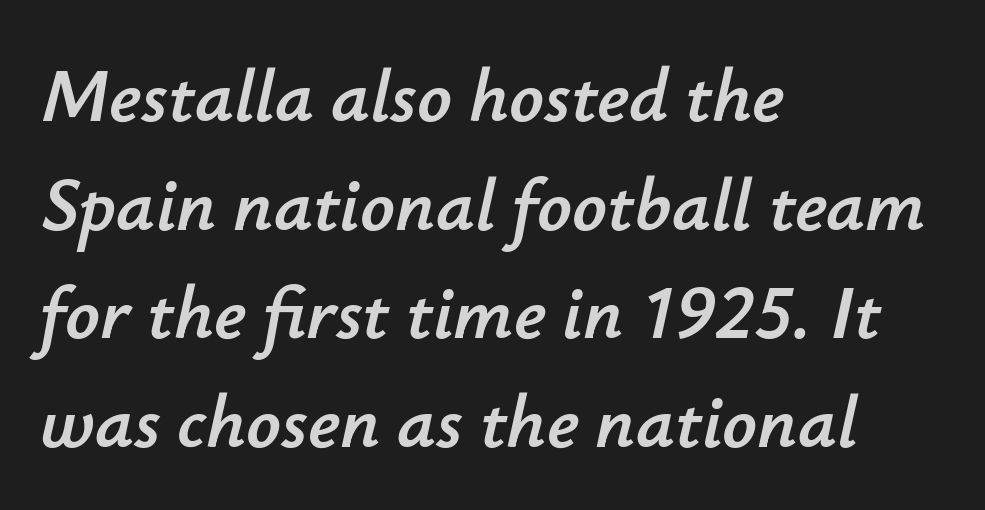
Think of a printed novel: that variable character pitch is what you see here. There's an unmistakable incline to the writing here. The rendering uses a moderate line-height, typical for paragraphs. If you drew a ruler down the left edge, every line would touch it. The space directly below the letters is spotless.
